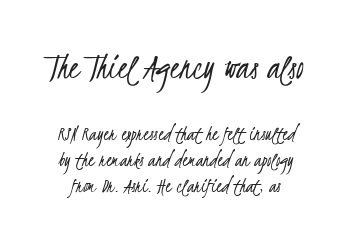
{"serif": "no", "bold": "no", "weight": "light", "width": "condensed", "stroke_contrast": "low", "x_height": "small", "monospaced": "no", "underline": "no", "line_spacing_ratio": 1.18, "letter_spacing": "normal", "letter_spacing_em": 0.0, "larger_block": "first", "size_ratio": 1.77, "glyph_px": 39}
